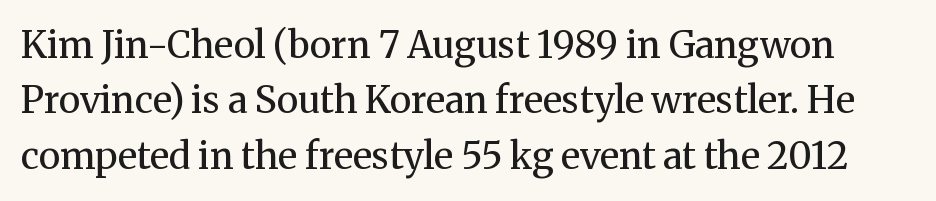
Q: Is the text bold? A: No.
Q: Is the text italic (slanted)? A: No, it is upright.
Q: Is the typeface a serif or a sans-serif typeface? A: Serif.
Q: Is the text underlined? A: No.
Q: Is the spacing between letters normal or unusually wide? A: Normal.
Q: Is the spacing between lines tight, normal or loose? A: Normal.
Q: Width (condensed, normal, or wide)? A: Normal.
Q: Stroke contrast? A: Medium.
Q: x-height? A: Medium.
Q: Monospaced? A: No.
